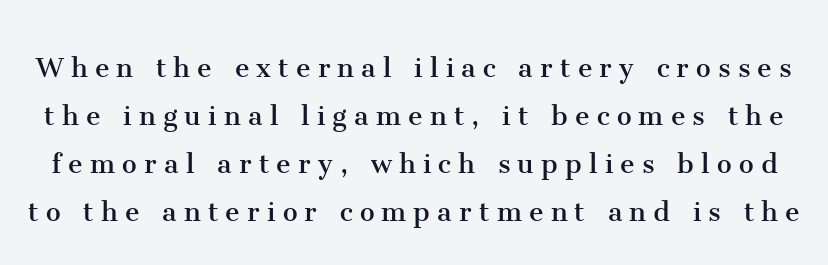
{"serif": "yes", "italic": "no", "bold": "no", "weight": "regular", "width": "normal", "stroke_contrast": "medium", "x_height": "medium", "monospaced": "no", "underline": "no", "line_spacing": "normal", "line_spacing_ratio": 1.45, "letter_spacing": "wide", "letter_spacing_em": 0.22, "glyph_px": 33}
